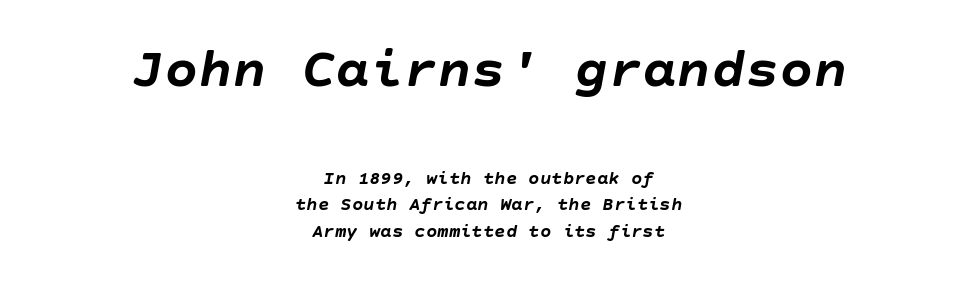
The space directly below the letters is spotless. Compare the two chunks: the upper has the greater cap height. You'd pick this weight for a headline — it's a proper bold. This rendering leaves character spacing at its baseline value. What's the leading like? Ordinary, nothing unusual.
